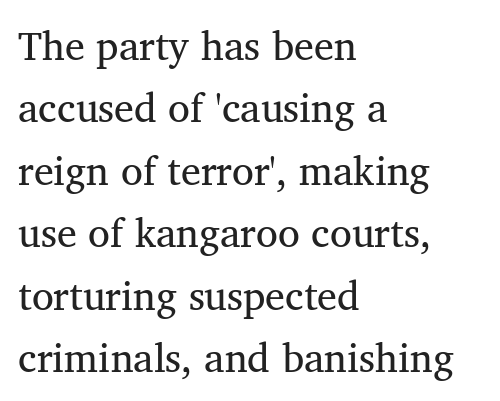
Q: Is the text bold? A: No.
Q: Is the text italic (slanted)? A: No, it is upright.
Q: Is the typeface a serif or a sans-serif typeface? A: Serif.
Q: Is the text underlined? A: No.
Q: How is the paragraph aligned? A: Left-aligned.
Q: Is the spacing between letters normal or unusually wide? A: Normal.
Q: Is the spacing between lines tight, normal or loose? A: Normal.
Q: Width (condensed, normal, or wide)? A: Normal.
Q: Stroke contrast? A: Medium.
Q: x-height? A: Medium.
Q: Monospaced? A: No.
